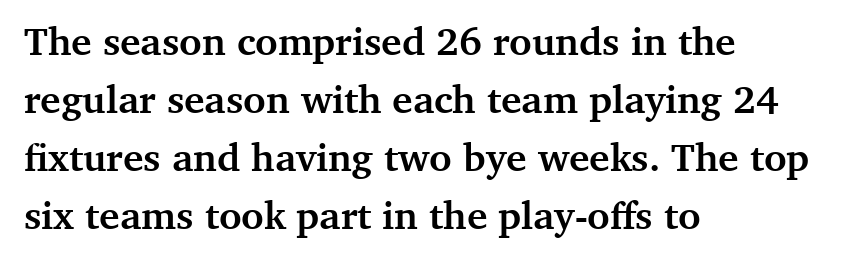
The characters look thick and weighty, a clear bold. Inter-character spacing is left at the font's built-in metrics. Does the copy run flush right? No — it runs flush left. Check under the words: just untouched page. Here the designer chose a conventional face with non-uniform glyph widths.
